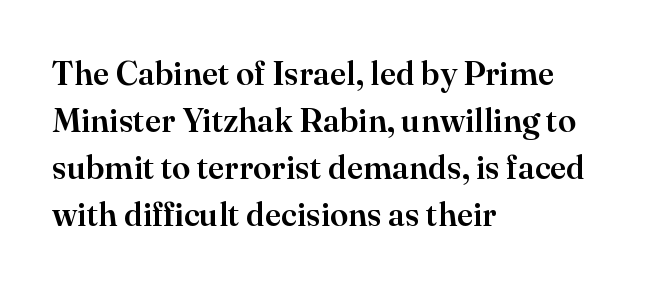
I'd call this a serif setting — the letters wear small feet. The rendering uses a moderate line-height, typical for paragraphs. The space beneath each line is pristine and unruled. Which margin do the lines hug? The left one — the right edge is uneven. Every character sits straight up, as roman type does.
